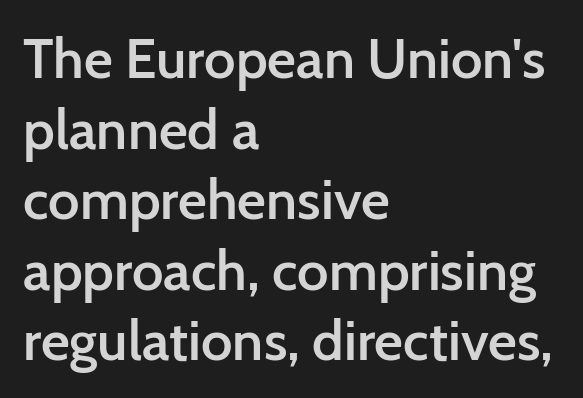
Q: Is the text bold? A: Semi-bold.
Q: Is the text italic (slanted)? A: No, it is upright.
Q: Is the typeface a serif or a sans-serif typeface? A: Sans-serif.
Q: Is the text underlined? A: No.
Q: How is the paragraph aligned? A: Left-aligned.
Q: Is the spacing between letters normal or unusually wide? A: Normal.
Q: Is the spacing between lines tight, normal or loose? A: Normal.
Q: Width (condensed, normal, or wide)? A: Normal.
Q: Stroke contrast? A: Low.
Q: x-height? A: Medium.
Q: Monospaced? A: No.
